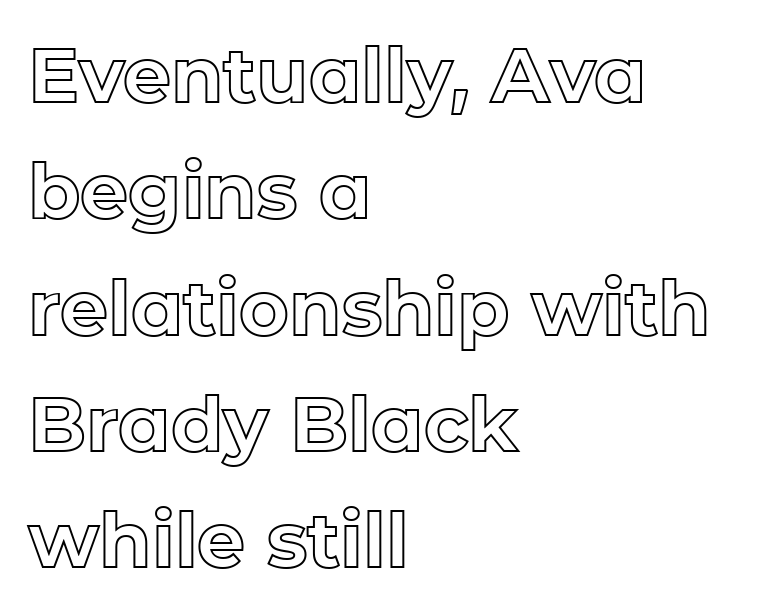
The image shows 76 px text type, upright; set left-aligned, normal line spacing (1.53x), normal letter spacing, not underlined; a medium x-height.
